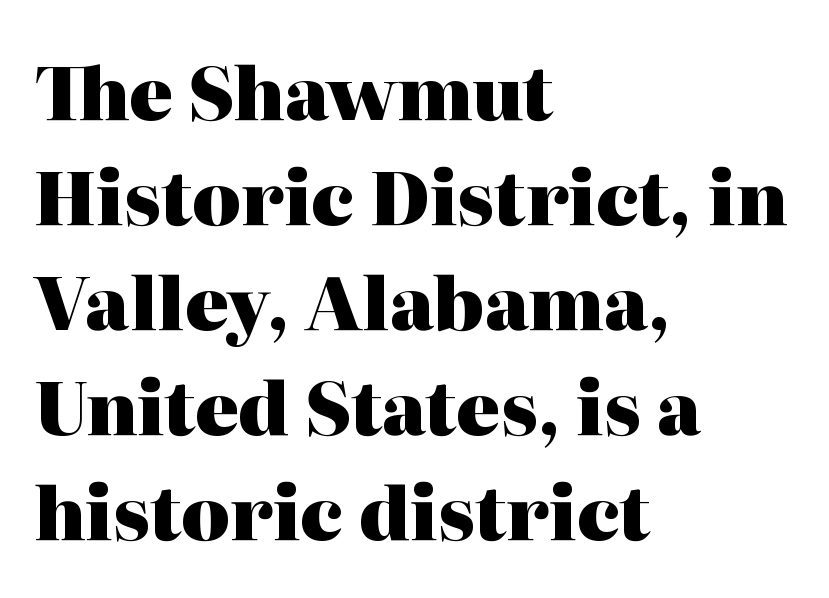
Q: Is the text bold? A: Yes.
Q: Is the text italic (slanted)? A: No, it is upright.
Q: Is the typeface a serif or a sans-serif typeface? A: Serif.
Q: Is the text underlined? A: No.
Q: How is the paragraph aligned? A: Left-aligned.
Q: Is the spacing between letters normal or unusually wide? A: Normal.
Q: Is the spacing between lines tight, normal or loose? A: Normal.
Q: Width (condensed, normal, or wide)? A: Normal.
Q: Stroke contrast? A: High.
Q: x-height? A: Medium.
Q: Monospaced? A: No.
